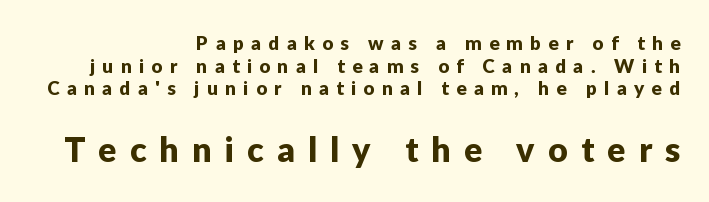
Small over large — that's the arrangement of the two blocks here. Is the block centered? No — it sits flush against the right margin. Characters follow at a spacing far wider than the type designer built in. Underlining? Definitely not there.
